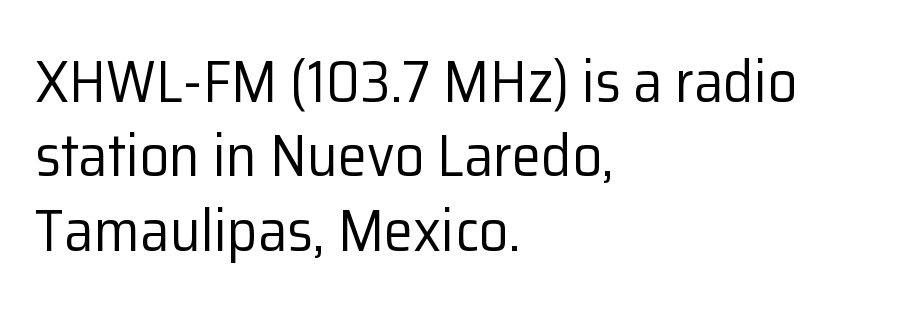
Nope, no serifs anywhere on these letters. Horizontal bands of white between lines are of average thickness. Is this a heavy cut? Hardly; it is regular or lighter. These lines keep a tight, regular rhythm from letter to letter. Do the characters align in a grid? No, the font is proportional. Notice how the passage keeps a crisp vertical edge on the left only.
